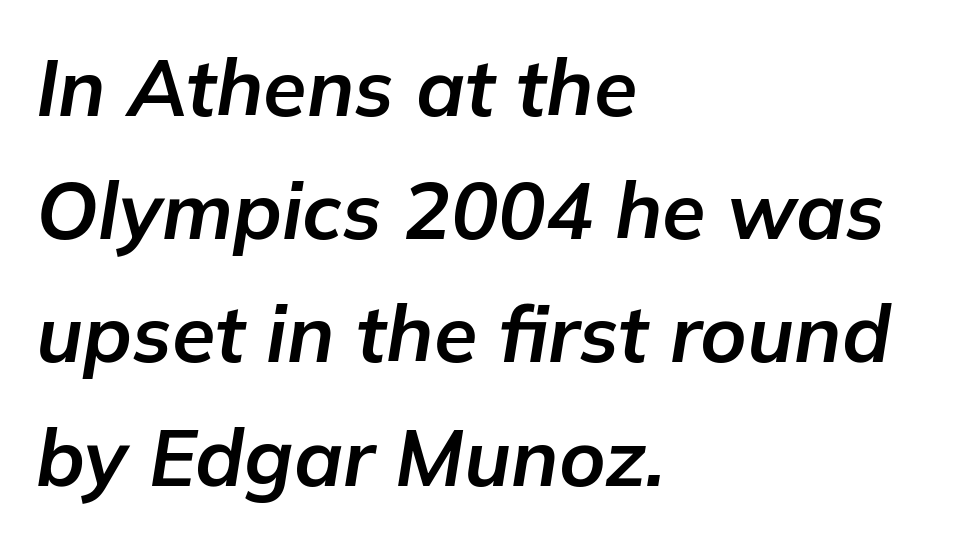
{"italic": "yes", "lean": "right", "slant_degrees": 9, "bold": "yes", "weight": "bold", "width": "normal", "stroke_contrast": "low", "x_height": "medium", "monospaced": "no", "underline": "no", "align": "left", "line_spacing": "normal", "line_spacing_ratio": 1.56, "letter_spacing": "normal", "letter_spacing_em": 0.0, "glyph_px": 79}
